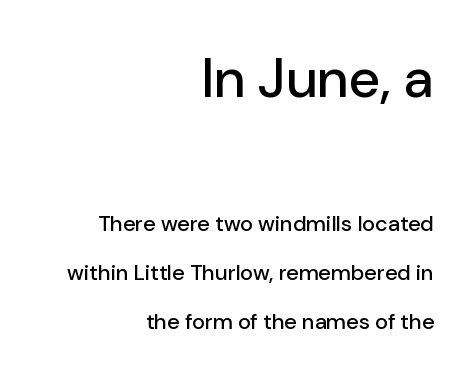
The image shows 55 px sans-serif type, upright; set right-aligned, loose line spacing (2.23x), normal letter spacing, not underlined; the first (top) block is 2.5x larger; low stroke contrast and a medium x-height.
